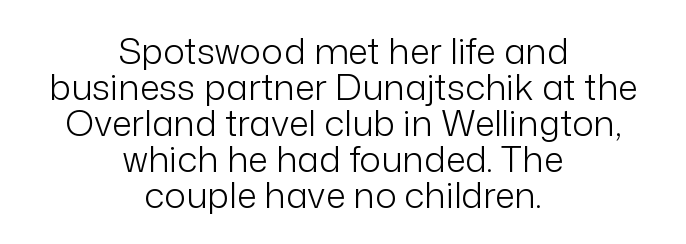
Q: Is the text bold? A: No.
Q: Is the text italic (slanted)? A: No, it is upright.
Q: Is the typeface a serif or a sans-serif typeface? A: Sans-serif.
Q: Is the text underlined? A: No.
Q: How is the paragraph aligned? A: Centered.
Q: Is the spacing between letters normal or unusually wide? A: Normal.
Q: Is the spacing between lines tight, normal or loose? A: Tight.
Q: Width (condensed, normal, or wide)? A: Normal.
Q: Stroke contrast? A: Low.
Q: x-height? A: Medium.
Q: Monospaced? A: No.
